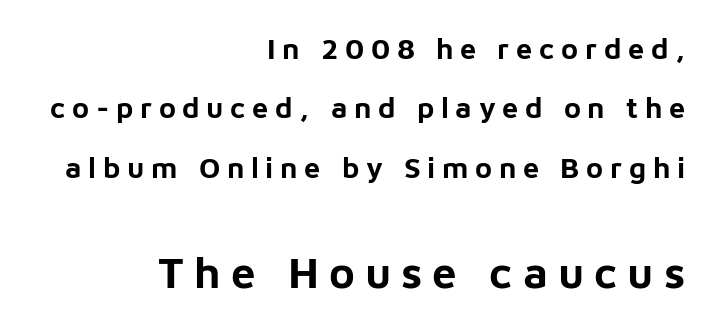
The image shows 44 px bold sans-serif type, upright; set right-aligned, loose line spacing (2.05x), unusually wide letter spacing (+0.23 em), not underlined; the second (bottom) block is 1.52x larger; low stroke contrast and a medium x-height.
